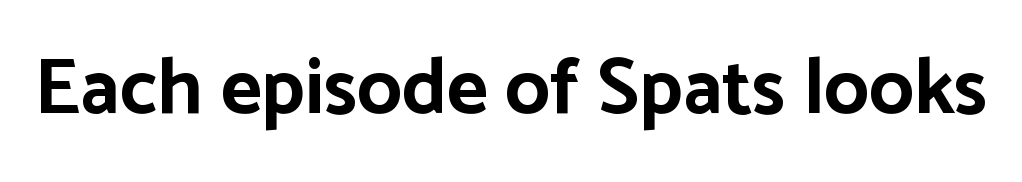
{"serif": "no", "italic": "no", "bold": "yes", "weight": "bold", "width": "normal", "stroke_contrast": "low", "x_height": "medium", "monospaced": "no", "underline": "no", "letter_spacing": "normal", "letter_spacing_em": 0.0, "glyph_px": 79}
